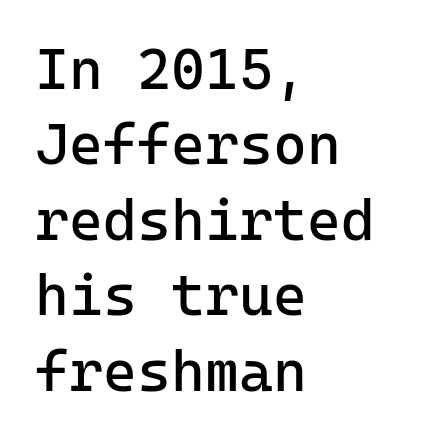
Notice how the stems are strictly vertical — no italics here. The text was rendered using a sans face with plain stroke endings. The font sits on the lighter half of the weight spectrum, regular included. The gaps between neighbouring characters are ordinary and unremarkable.
